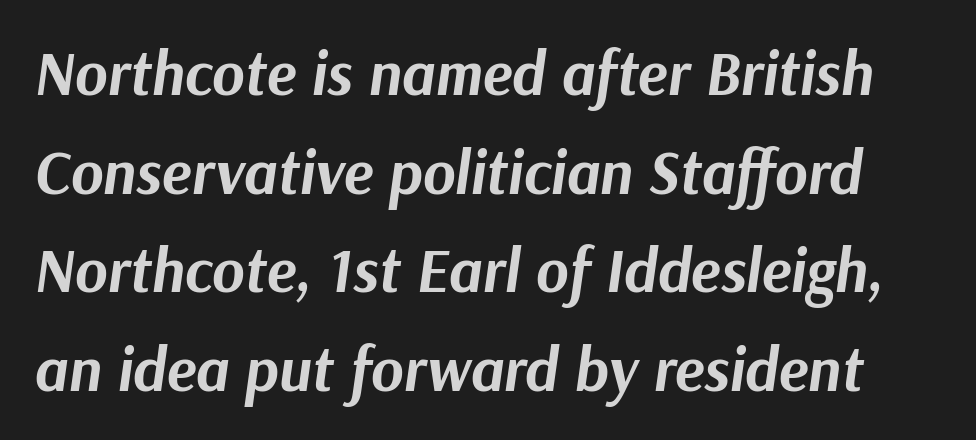
Q: Is the text bold? A: Yes.
Q: Is the text italic (slanted)? A: Yes, it leans right by about 9 degrees.
Q: Is the text underlined? A: No.
Q: Is the spacing between letters normal or unusually wide? A: Normal.
Q: Is the spacing between lines tight, normal or loose? A: Normal.
Q: Width (condensed, normal, or wide)? A: Normal.
Q: Stroke contrast? A: Medium.
Q: x-height? A: Medium.
Q: Monospaced? A: No.
